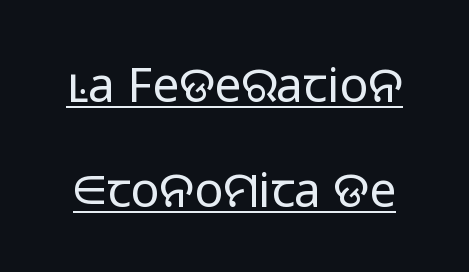
These lines are rendered in a variable-pitch font. Characters remain perfectly vertical along every line. Underlined type. The rendering keeps characters at their native spacing.
